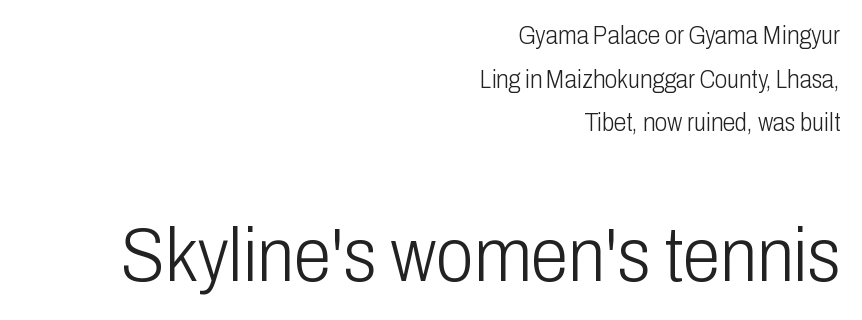
{"serif": "no", "italic": "no", "bold": "no", "weight": "light", "width": "condensed", "stroke_contrast": "low", "x_height": "medium", "monospaced": "no", "underline": "no", "align": "right", "line_spacing_ratio": 1.75, "letter_spacing": "normal", "letter_spacing_em": 0.0, "larger_block": "second", "size_ratio": 3.04, "glyph_px": 76}
